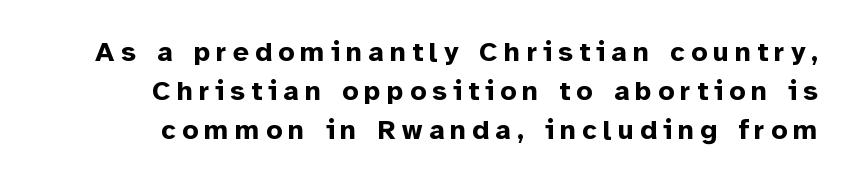
The image shows 28 px bold sans-serif type, upright; set normal line spacing (1.4x), unusually wide letter spacing (+0.22 em), not underlined; low stroke contrast and a medium x-height.
